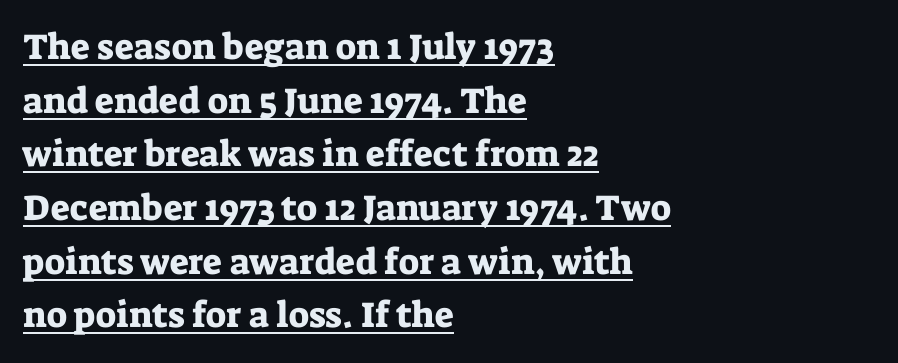
The image shows 36 px serif type, upright; set left-aligned, normal line spacing (1.49x), normal letter spacing, underlined; low stroke contrast and a medium x-height.
